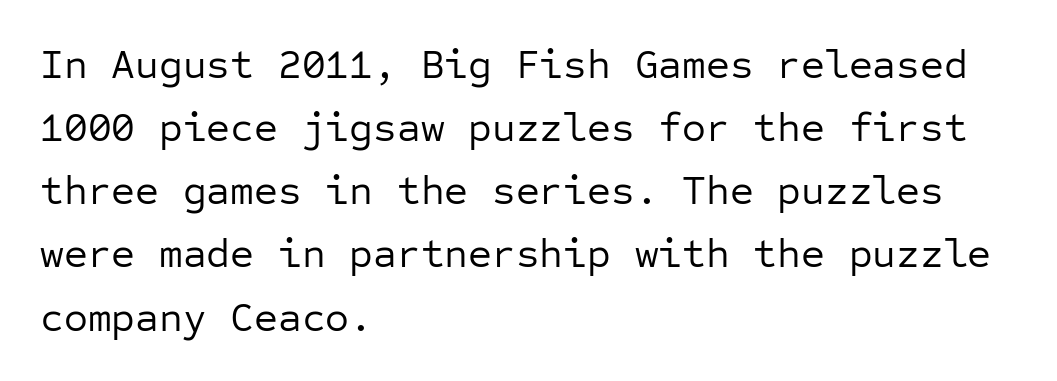
Glyph-to-glyph distance matches everyday printed text. Is this a sans? Yes — the strokes have no serifs. Leading matches the norm, producing a regular column. The face used here is monospaced, like something from a code editor. Casual observation: everything's shoved over to the left.
